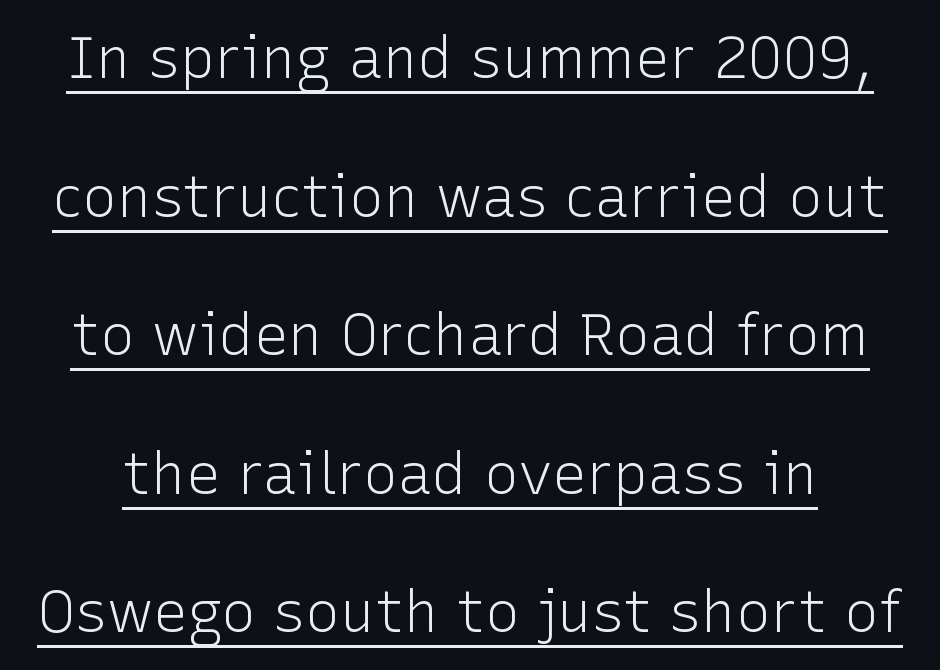
The image shows 58 px light sans-serif type, upright; set loose line spacing (2.39x), normal letter spacing, underlined; low stroke contrast and a medium x-height.
